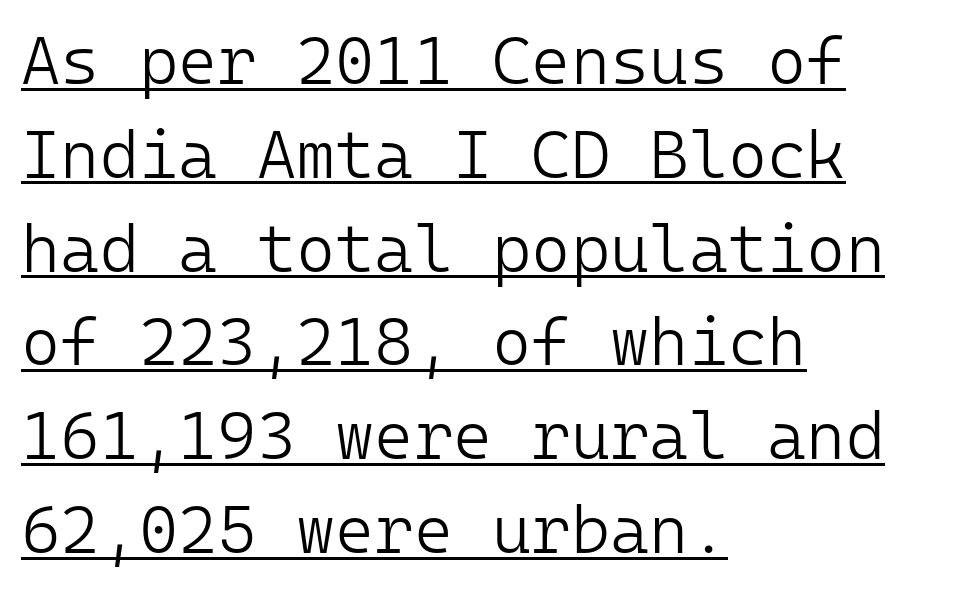
Q: Is the text bold? A: No.
Q: Is the text italic (slanted)? A: No, it is upright.
Q: Is the typeface a serif or a sans-serif typeface? A: Sans-serif.
Q: Is the text underlined? A: Yes.
Q: How is the paragraph aligned? A: Left-aligned.
Q: Is the spacing between letters normal or unusually wide? A: Normal.
Q: Is the spacing between lines tight, normal or loose? A: Normal.
Q: Width (condensed, normal, or wide)? A: Normal.
Q: Stroke contrast? A: Low.
Q: x-height? A: Medium.
Q: Monospaced? A: Yes.
